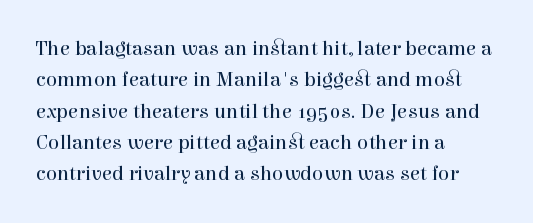
Q: Is the text bold? A: No.
Q: Is the text italic (slanted)? A: No, it is upright.
Q: Is the text underlined? A: No.
Q: How is the paragraph aligned? A: Left-aligned.
Q: Is the spacing between letters normal or unusually wide? A: Normal.
Q: Is the spacing between lines tight, normal or loose? A: Normal.
